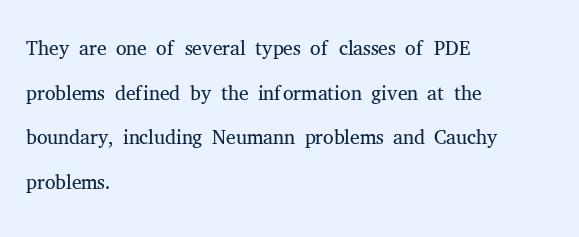
The image shows 30 px light serif type, upright; set left-aligned, normal line spacing (1.49x), normal letter spacing, not underlined; medium stroke contrast and a medium x-height.
